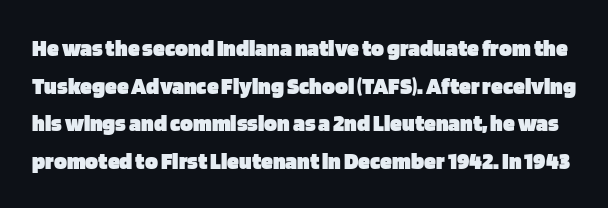
{"italic": "no", "bold": "yes", "underline": "no", "line_spacing": "normal", "line_spacing_ratio": 1.57, "letter_spacing": "normal", "letter_spacing_em": 0.0, "glyph_px": 24}
